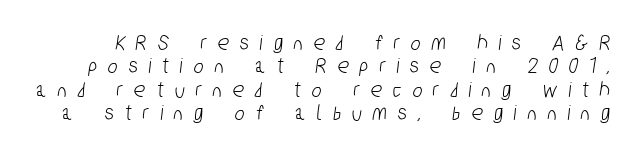
Q: Is the text underlined? A: No.
Q: Is the spacing between letters normal or unusually wide? A: Unusually wide.
Q: Is the spacing between lines tight, normal or loose? A: Tight.
